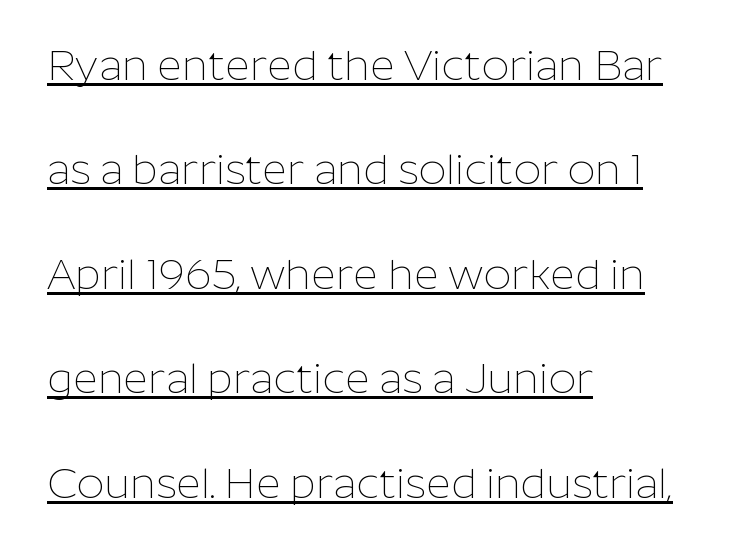
{"serif": "no", "italic": "no", "bold": "no", "weight": "thin", "width": "normal", "stroke_contrast": "low", "x_height": "medium", "monospaced": "no", "underline": "yes", "align": "left", "line_spacing": "loose", "line_spacing_ratio": 2.43, "letter_spacing": "normal", "letter_spacing_em": 0.0, "glyph_px": 43}
